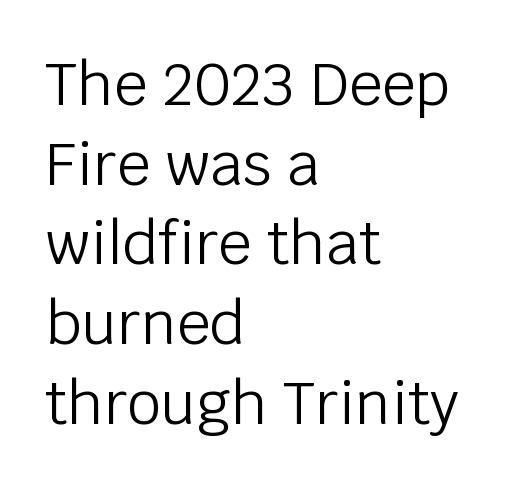
Q: Is the text bold? A: No.
Q: Is the text italic (slanted)? A: No, it is upright.
Q: Is the typeface a serif or a sans-serif typeface? A: Sans-serif.
Q: Is the text underlined? A: No.
Q: How is the paragraph aligned? A: Left-aligned.
Q: Is the spacing between letters normal or unusually wide? A: Normal.
Q: Is the spacing between lines tight, normal or loose? A: Normal.
Q: Width (condensed, normal, or wide)? A: Normal.
Q: Stroke contrast? A: Low.
Q: x-height? A: Large.
Q: Monospaced? A: No.
